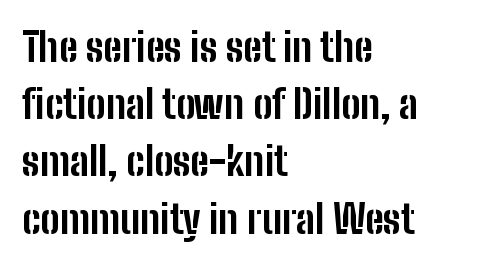
{"serif": "no", "italic": "no", "bold": "yes", "weight": "bold", "width": "condensed", "stroke_contrast": "low", "x_height": "medium", "monospaced": "no", "underline": "no", "align": "left", "line_spacing": "normal", "line_spacing_ratio": 1.43, "letter_spacing": "normal", "letter_spacing_em": 0.0, "glyph_px": 40}
